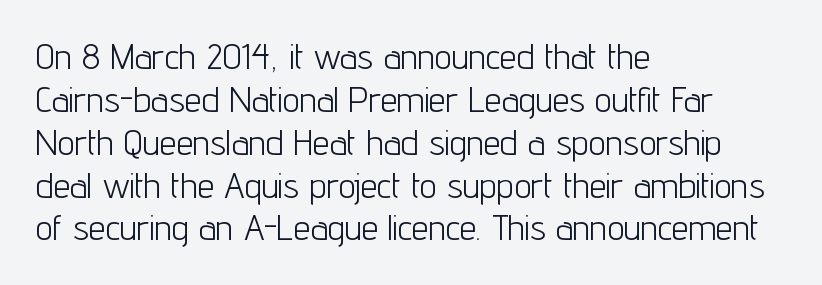
Letters rest on an invisible, unmarked baseline. The compositor pushed each line to the left boundary. Regarding serifs, this sample does without them. Each letter keeps its own natural width here, so spacing adapts to shape. Summary of vertical rhythm: regular, with standard interline spacing.
